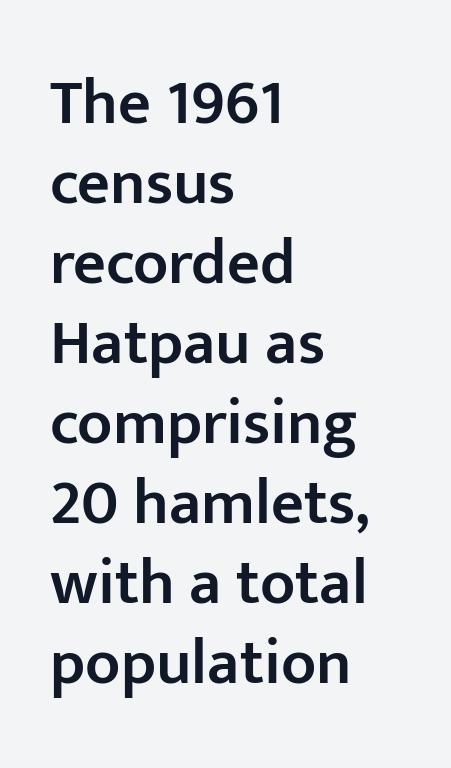
Underlining? Definitely not there. Standard letterfit; no display-style spreading of the glyphs. What weight is shown? A semibold, between regular and bold. If you drew a ruler down the left edge, every line would touch it. A roman cut, with each character standing at attention.
